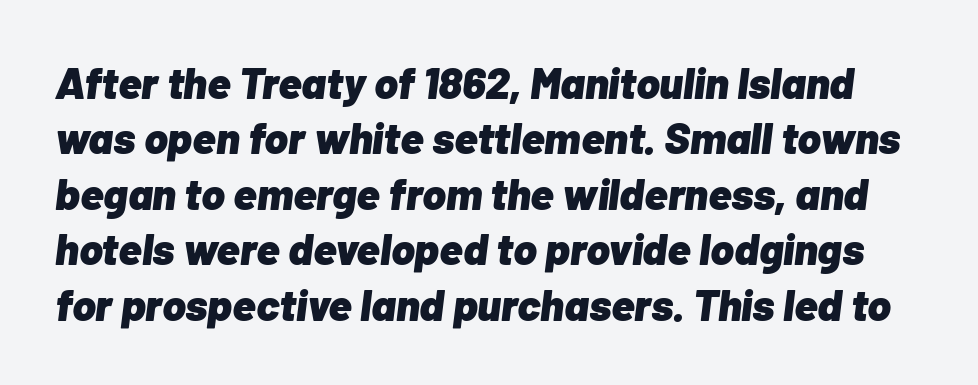
{"italic": "yes", "lean": "right", "slant_degrees": 7, "bold": "yes", "weight": "heavy", "width": "normal", "stroke_contrast": "low", "x_height": "medium", "monospaced": "no", "underline": "no", "line_spacing": "normal", "line_spacing_ratio": 1.26, "letter_spacing": "normal", "letter_spacing_em": 0.0, "glyph_px": 44}
